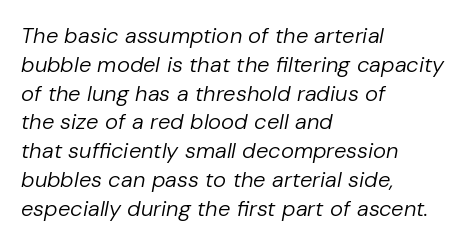
The image shows 22 px text type, italic (leaning right); set left-aligned, normal line spacing (1.31x), normal letter spacing, not underlined.
